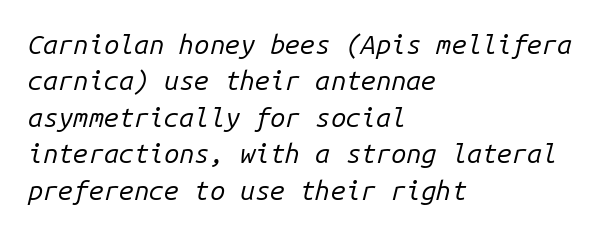
The image shows 27 px text type, italic (leaning right); set left-aligned, normal line spacing (1.35x), normal letter spacing, not underlined.
